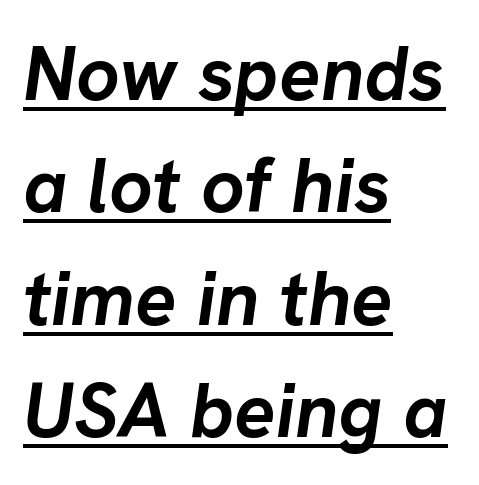
{"italic": "yes", "lean": "right", "slant_degrees": 8, "bold": "yes", "weight": "semibold", "width": "normal", "stroke_contrast": "low", "x_height": "medium", "monospaced": "no", "underline": "yes", "align": "left", "line_spacing": "normal", "line_spacing_ratio": 1.46, "letter_spacing": "normal", "letter_spacing_em": 0.0, "glyph_px": 77}
